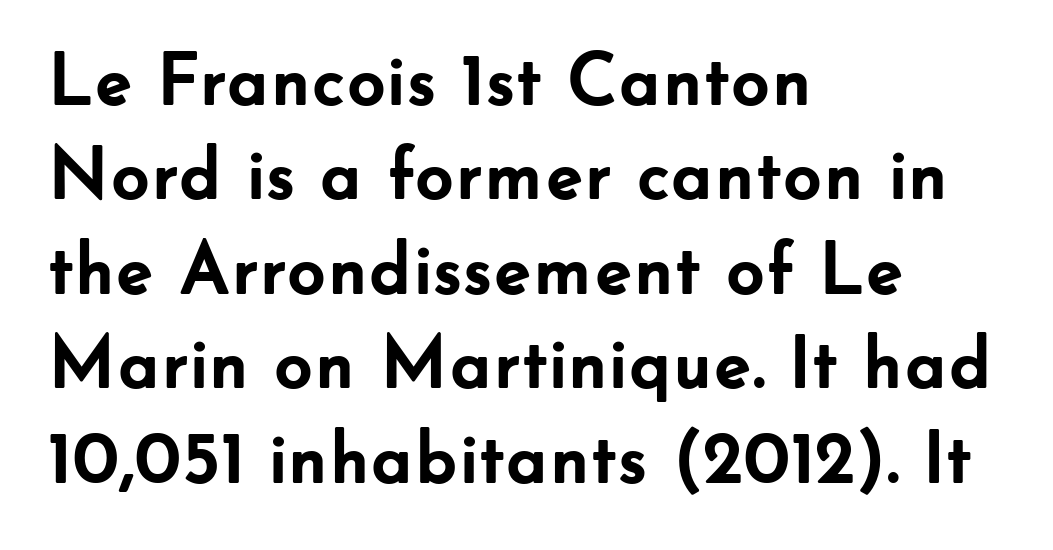
The image shows 75 px semibold sans-serif type, upright; set left-aligned, normal line spacing (1.26x), normal letter spacing, not underlined; low stroke contrast and a small x-height.
